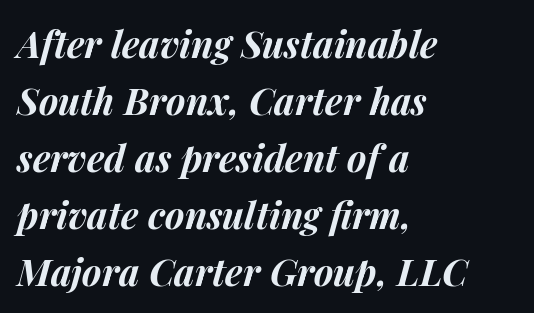
The image shows 37 px bold type, italic (leaning right); set left-aligned, normal line spacing (1.54x), normal letter spacing, not underlined; medium stroke contrast and a medium x-height.
